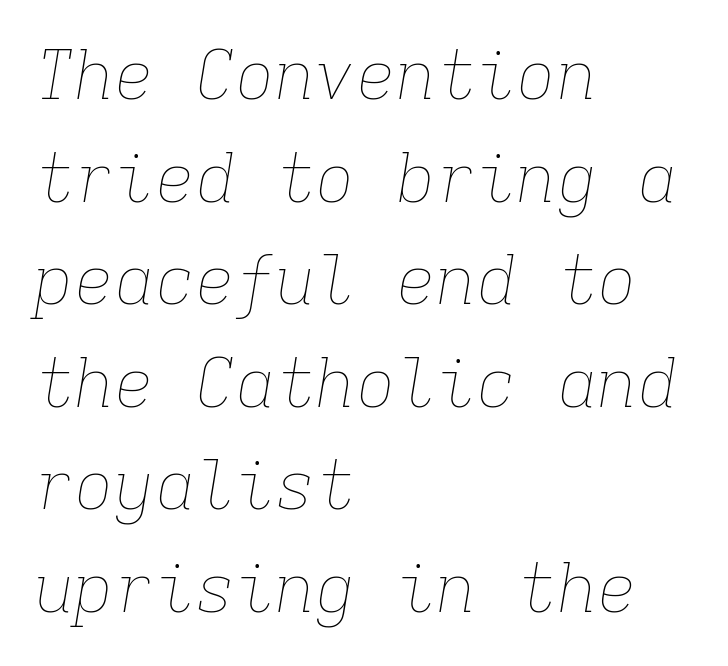
Q: Is the text bold? A: No.
Q: Is the text italic (slanted)? A: Yes, it leans right by about 9 degrees.
Q: Is the text underlined? A: No.
Q: How is the paragraph aligned? A: Left-aligned.
Q: Is the spacing between letters normal or unusually wide? A: Normal.
Q: Is the spacing between lines tight, normal or loose? A: Normal.
Q: Width (condensed, normal, or wide)? A: Normal.
Q: Stroke contrast? A: Low.
Q: x-height? A: Medium.
Q: Monospaced? A: Yes.
